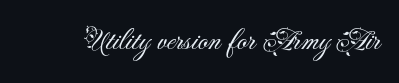
Letters rest on an invisible, unmarked baseline. Stroke thickness stays within the range of a standard reading face or lighter. The rendering shows plain stroke endings on the letterforms — a sans-serif design.
